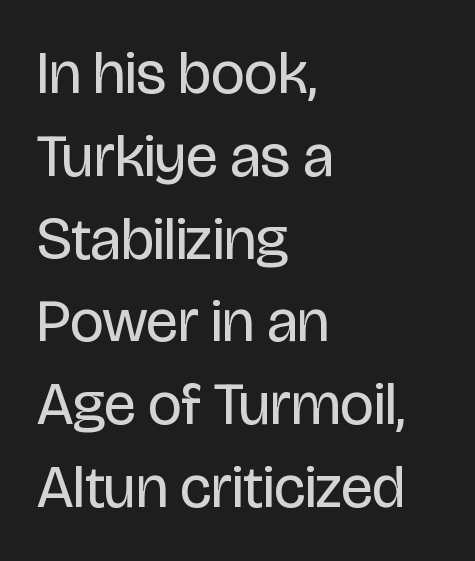
Normally led — the rows are evenly, conventionally spaced. This rendering uses left alignment, leaving the right contour irregular. The area under the type is left untouched. Stroke terminals: plain, sans-serif.
